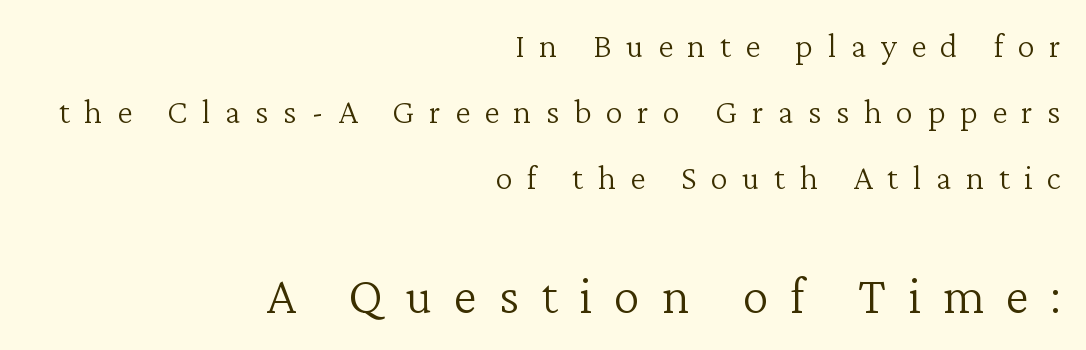
{"serif": "yes", "italic": "no", "bold": "no", "weight": "light", "width": "normal", "stroke_contrast": "low", "x_height": "medium", "monospaced": "no", "underline": "no", "align": "right", "line_spacing_ratio": 1.88, "letter_spacing": "wide", "letter_spacing_em": 0.41, "larger_block": "second", "size_ratio": 1.51, "glyph_px": 53}
